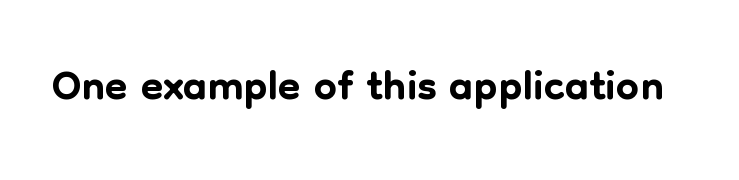
{"serif": "no", "italic": "no", "width": "normal", "stroke_contrast": "low", "x_height": "medium", "monospaced": "no", "underline": "no", "letter_spacing": "normal", "letter_spacing_em": 0.0, "glyph_px": 65}
